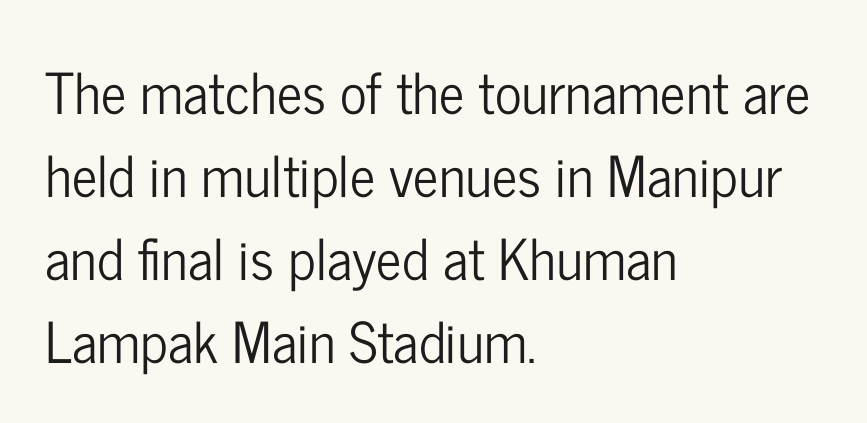
The baseline area is clear. Observe the absence of serifs on each vertical stroke in this sample. Where is the straight margin? On the left. Letter spacing: default.
